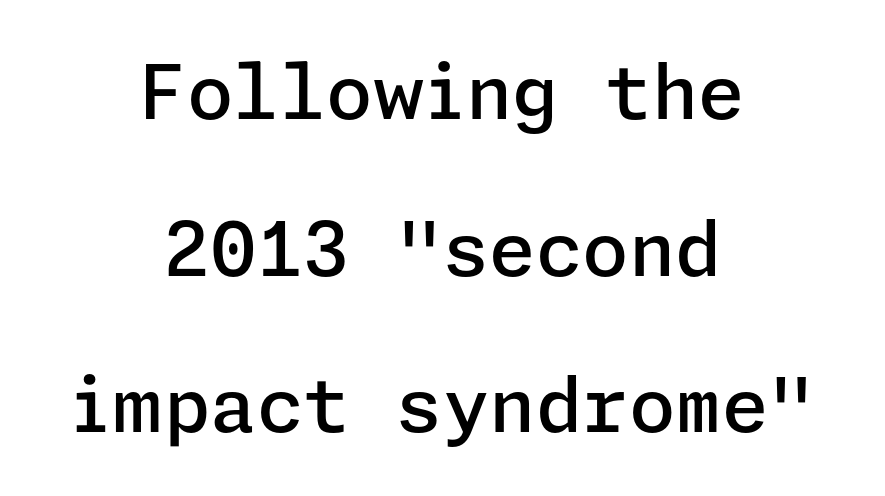
{"serif": "no", "italic": "no", "bold": "semi", "weight": "semibold", "width": "normal", "stroke_contrast": "low", "x_height": "medium", "underline": "no", "align": "center", "line_spacing": "loose", "line_spacing_ratio": 2.09, "letter_spacing": "normal", "letter_spacing_em": 0.0, "glyph_px": 75}
